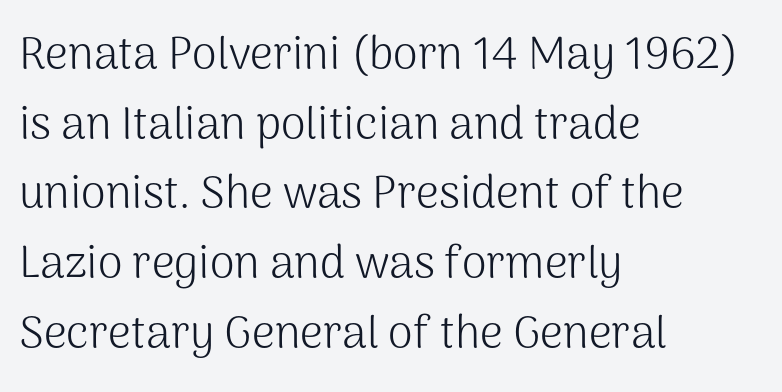
Q: Is the text bold? A: No.
Q: Is the text italic (slanted)? A: No, it is upright.
Q: Is the typeface a serif or a sans-serif typeface? A: Sans-serif.
Q: Is the text underlined? A: No.
Q: How is the paragraph aligned? A: Left-aligned.
Q: Is the spacing between letters normal or unusually wide? A: Normal.
Q: Is the spacing between lines tight, normal or loose? A: Normal.
Q: Width (condensed, normal, or wide)? A: Normal.
Q: Stroke contrast? A: Medium.
Q: x-height? A: Medium.
Q: Monospaced? A: No.
